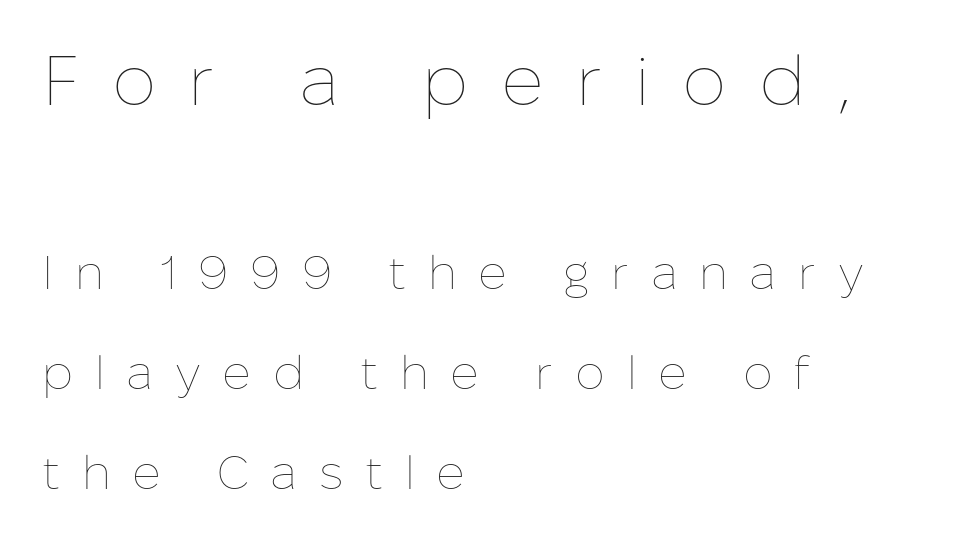
The image shows 70 px thin type, upright; set left-aligned, loose line spacing (2.12x), unusually wide letter spacing (+0.46 em), not underlined; the first (top) block is 1.49x larger; low stroke contrast and a medium x-height.
